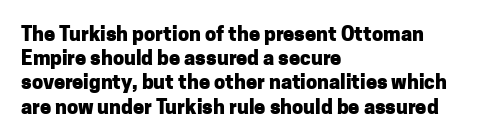
Q: Is the text bold? A: Yes.
Q: Is the text italic (slanted)? A: No, it is upright.
Q: Is the text underlined? A: No.
Q: How is the paragraph aligned? A: Left-aligned.
Q: Is the spacing between letters normal or unusually wide? A: Normal.
